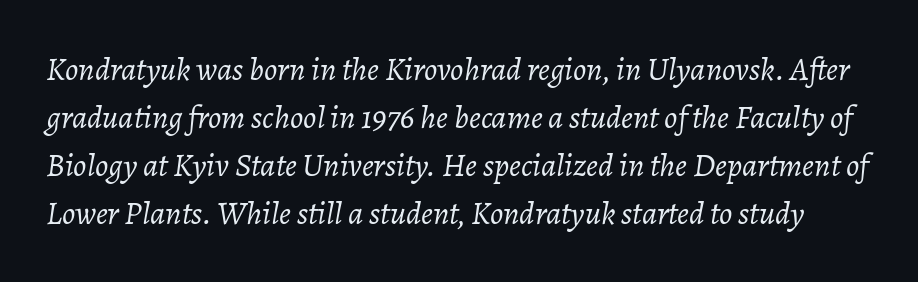
{"italic": "yes", "lean": "right", "slant_degrees": 7, "bold": "no", "weight": "light", "width": "normal", "stroke_contrast": "low", "x_height": "medium", "monospaced": "no", "underline": "no", "line_spacing": "normal", "line_spacing_ratio": 1.45, "letter_spacing": "normal", "letter_spacing_em": 0.0, "glyph_px": 33}
